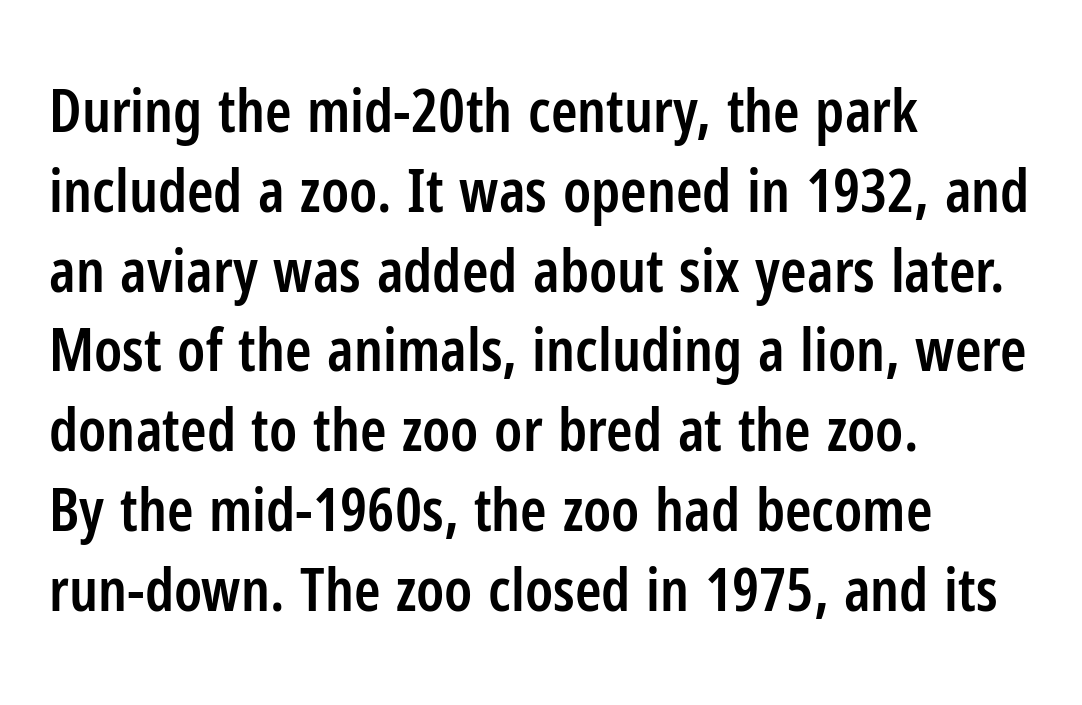
Q: Is the text bold? A: Semi-bold.
Q: Is the text italic (slanted)? A: No, it is upright.
Q: Is the typeface a serif or a sans-serif typeface? A: Sans-serif.
Q: Is the text underlined? A: No.
Q: How is the paragraph aligned? A: Left-aligned.
Q: Is the spacing between letters normal or unusually wide? A: Normal.
Q: Is the spacing between lines tight, normal or loose? A: Normal.
Q: Width (condensed, normal, or wide)? A: Condensed.
Q: Stroke contrast? A: Low.
Q: x-height? A: Medium.
Q: Monospaced? A: No.
